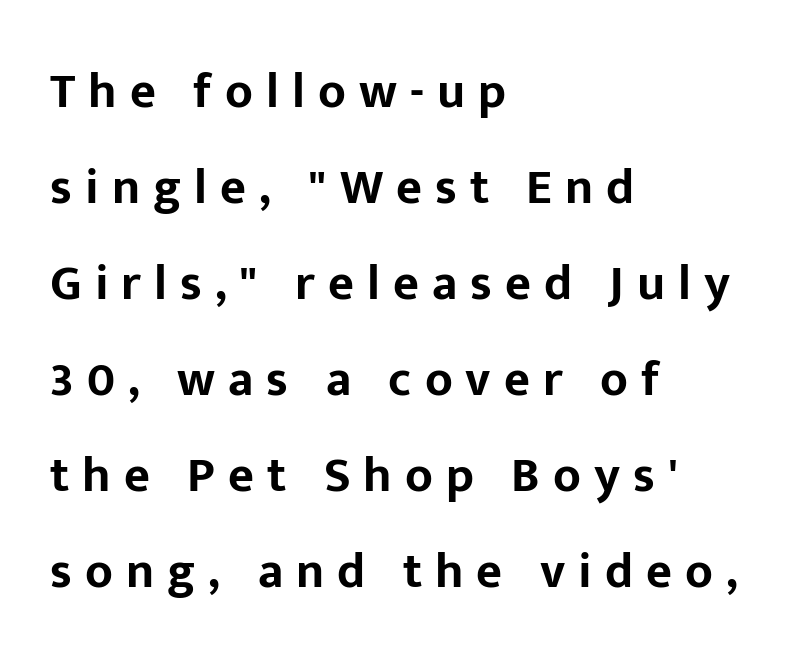
The image shows 50 px bold sans-serif type, upright; set left-aligned, loose line spacing (1.92x), unusually wide letter spacing (+0.26 em), not underlined; low stroke contrast and a medium x-height.
